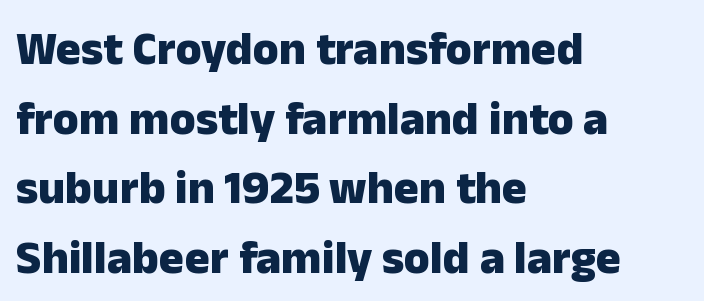
The image shows 47 px heavy sans-serif type, upright; set left-aligned, normal line spacing (1.48x), normal letter spacing, not underlined; low stroke contrast and a medium x-height.
